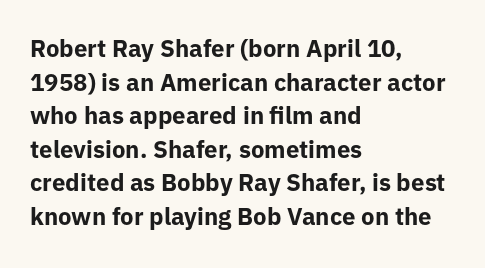
Q: Is the text bold? A: Yes.
Q: Is the text italic (slanted)? A: No, it is upright.
Q: Is the text underlined? A: No.
Q: How is the paragraph aligned? A: Left-aligned.
Q: Is the spacing between letters normal or unusually wide? A: Normal.
Q: Is the spacing between lines tight, normal or loose? A: Normal.
